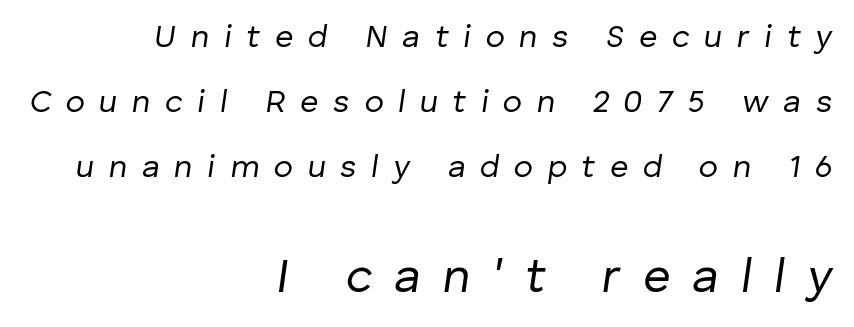
The image shows 48 px regular-weight type, italic (leaning right); set right-aligned, loose line spacing (2.03x), unusually wide letter spacing (+0.46 em), not underlined; the second (bottom) block is 1.5x larger; low stroke contrast and a medium x-height.
